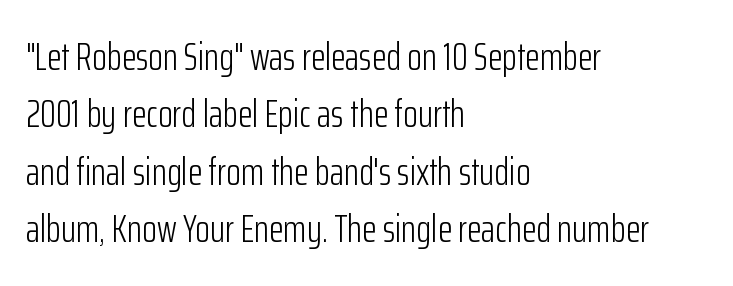
The image shows 38 px light, condensed sans-serif type, upright; set left-aligned, normal line spacing (1.51x), normal letter spacing, not underlined; low stroke contrast and a medium x-height.
